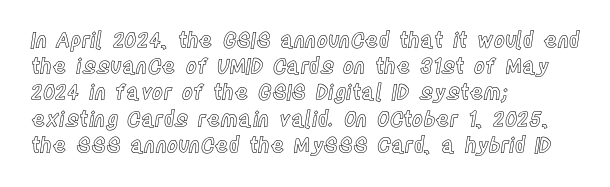
The image shows 21 px text type; set left-aligned, normal line spacing (1.25x), normal letter spacing, not underlined.
